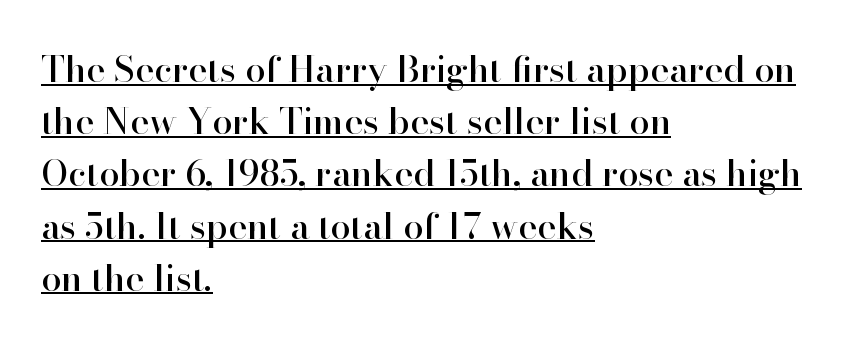
The letters stand straight up with perfectly vertical stems. Reading down the block, your eye returns to a fixed left position each line. A rule runs beneath these lines of type. Letterform terminals end in serifs throughout the passage.
